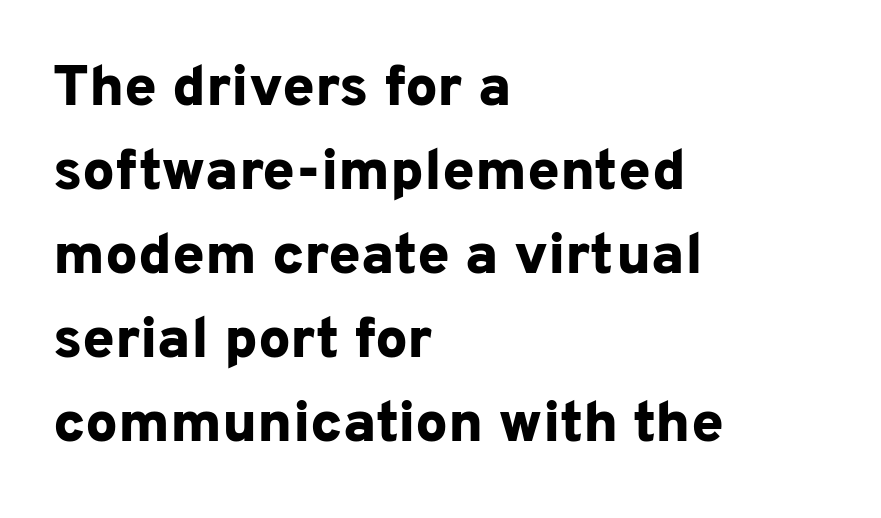
The image shows 58 px bold sans-serif type, upright; set left-aligned, normal line spacing (1.45x), normal letter spacing, not underlined; low stroke contrast and a medium x-height.
